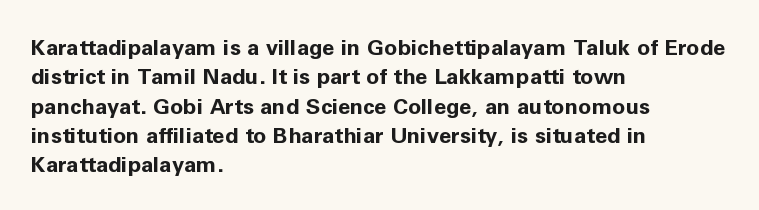
Q: Is the text bold? A: Yes.
Q: Is the text italic (slanted)? A: No, it is upright.
Q: Is the text underlined? A: No.
Q: How is the paragraph aligned? A: Left-aligned.
Q: Is the spacing between letters normal or unusually wide? A: Normal.
Q: Is the spacing between lines tight, normal or loose? A: Normal.
